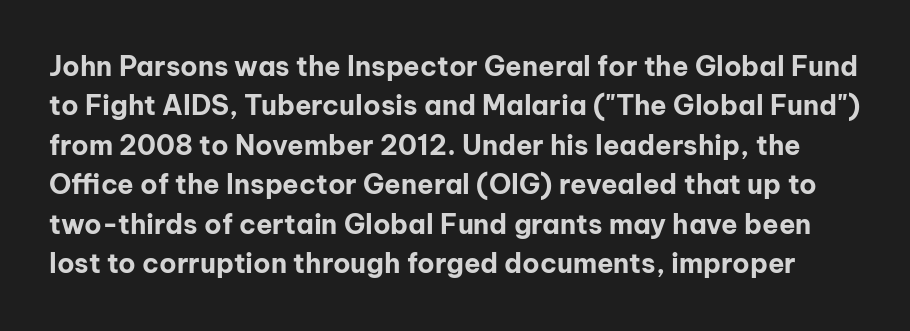
{"italic": "no", "bold": "yes", "underline": "no", "line_spacing": "normal", "line_spacing_ratio": 1.46, "letter_spacing": "normal", "letter_spacing_em": 0.0, "glyph_px": 27}
